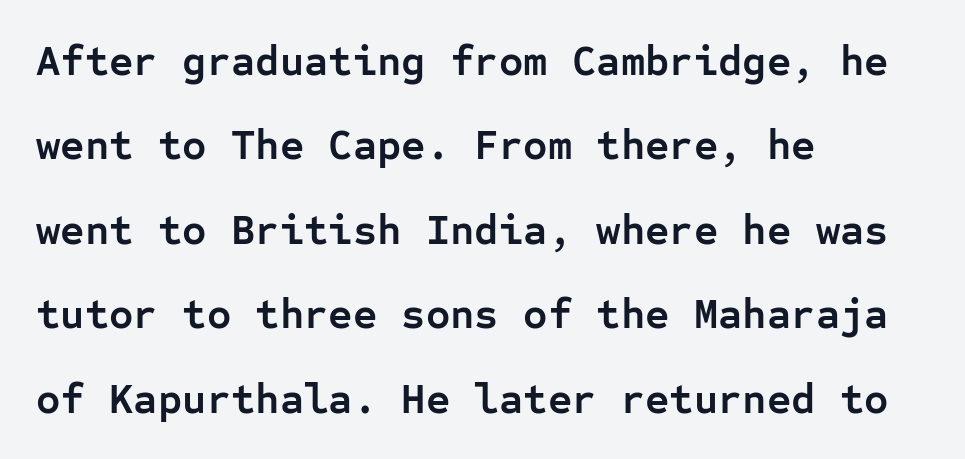
The image shows 42 px semibold sans-serif type, upright, monospaced; set left-aligned, loose line spacing (2.01x), normal letter spacing, not underlined; low stroke contrast and a medium x-height.
